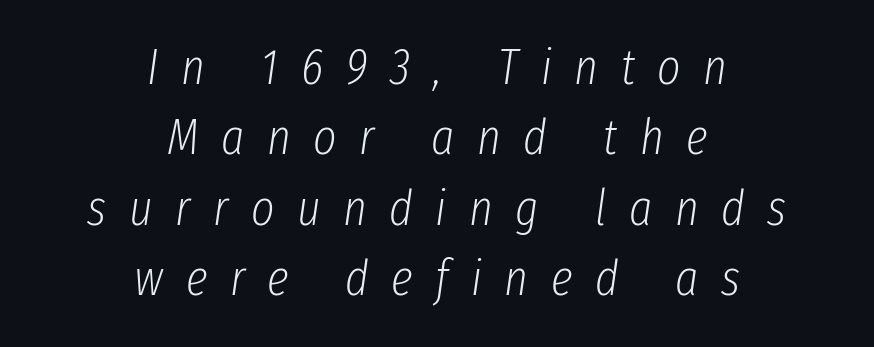
Q: Is the text bold? A: No.
Q: Is the text italic (slanted)? A: Yes, it leans right by about 8 degrees.
Q: Is the text underlined? A: No.
Q: How is the paragraph aligned? A: Centered.
Q: Is the spacing between letters normal or unusually wide? A: Unusually wide.
Q: Is the spacing between lines tight, normal or loose? A: Normal.
Q: Width (condensed, normal, or wide)? A: Condensed.
Q: Stroke contrast? A: Low.
Q: x-height? A: Medium.
Q: Monospaced? A: No.
